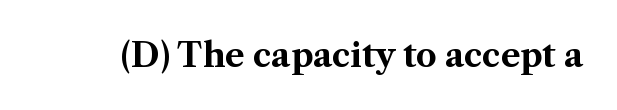
The image shows 33 px bold serif type, upright; set normal letter spacing, not underlined; medium stroke contrast and a medium x-height.
